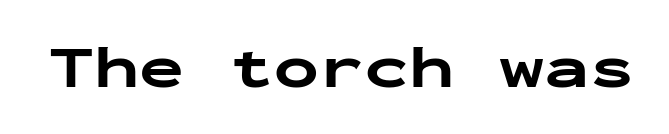
The image shows 60 px bold, wide sans-serif type, upright, monospaced; set normal letter spacing, not underlined; low stroke contrast and a medium x-height.
